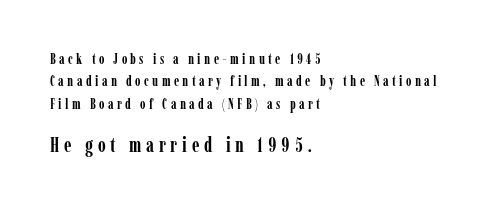
{"italic": "no", "bold": "yes", "underline": "no", "align": "left", "line_spacing": "normal", "line_spacing_ratio": 1.6, "letter_spacing": "wide", "letter_spacing_em": 0.24, "larger_block": "second", "size_ratio": 1.43, "glyph_px": 20}
